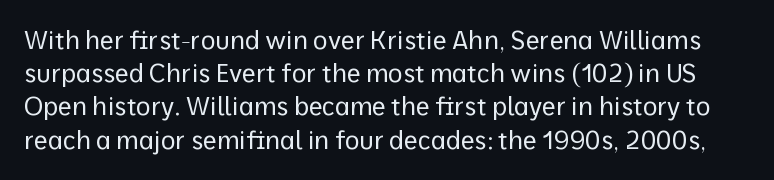
The image shows 25 px text type, upright; set normal line spacing (1.33x), normal letter spacing, not underlined.
